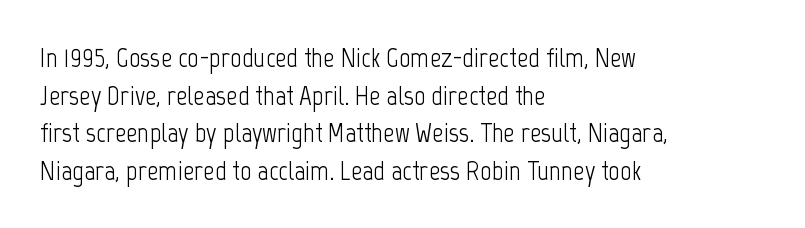
A sans-serif font was chosen for this passage. Unbolded letterforms with no extra heft. Each new line begins a customary step beneath the previous one. This sample uses plain, unmodified letter spacing.
